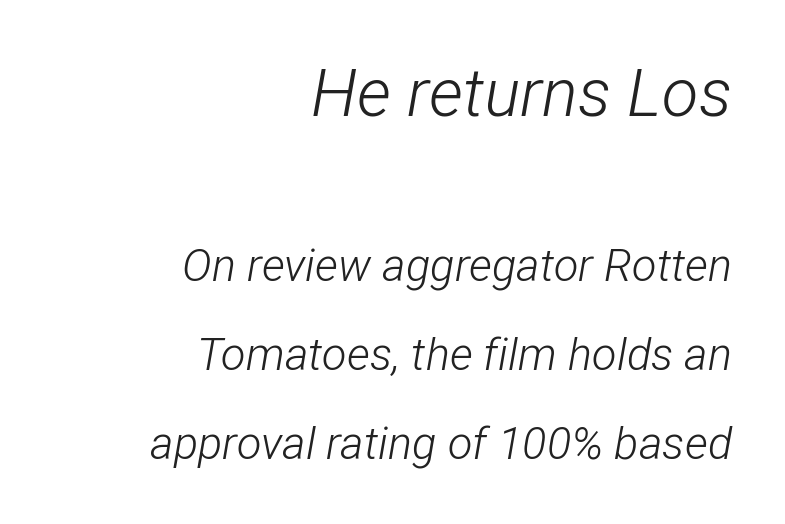
Q: Is the text bold? A: No.
Q: Is the text italic (slanted)? A: Yes, it leans right by about 12 degrees.
Q: Is the text underlined? A: No.
Q: How is the paragraph aligned? A: Right-aligned.
Q: Is the spacing between letters normal or unusually wide? A: Normal.
Q: Is the spacing between lines tight, normal or loose? A: Loose.
Q: Which block of text is set in a larger size, the first (top) or the second (bottom)? A: The first (top) one.
Q: Width (condensed, normal, or wide)? A: Condensed.
Q: Stroke contrast? A: Low.
Q: x-height? A: Medium.
Q: Monospaced? A: No.
